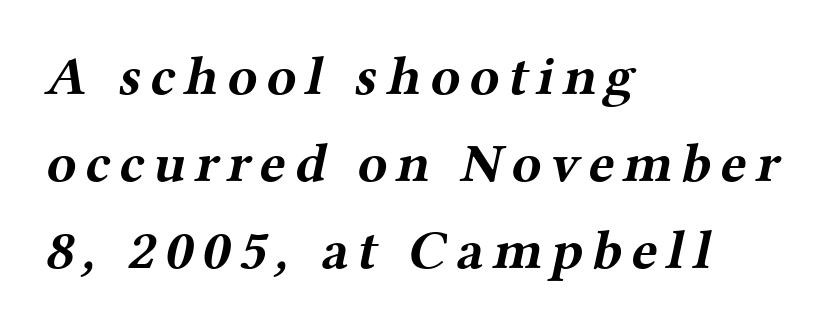
{"serif": "yes", "bold": "yes", "weight": "bold", "width": "wide", "stroke_contrast": "medium", "x_height": "medium", "monospaced": "no", "underline": "no", "align": "left", "line_spacing": "normal", "line_spacing_ratio": 1.58, "glyph_px": 55}
